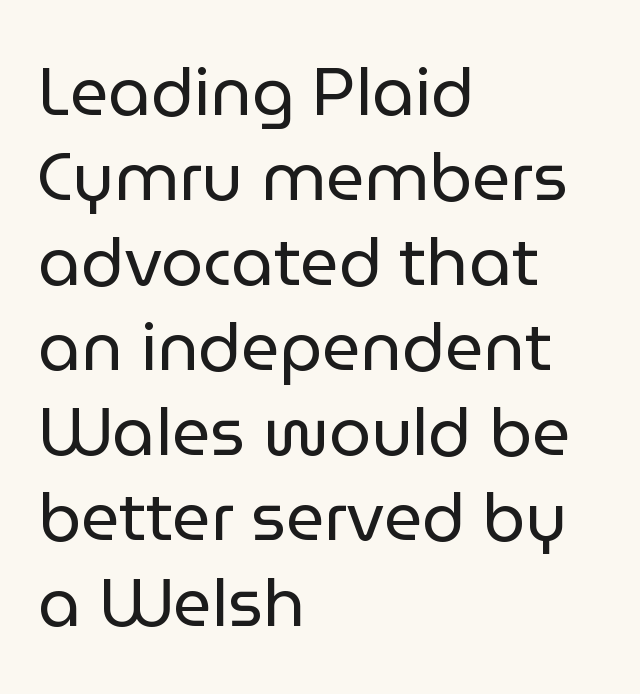
{"serif": "no", "italic": "no", "bold": "no", "weight": "regular", "width": "normal", "stroke_contrast": "low", "x_height": "medium", "monospaced": "no", "underline": "no", "align": "left", "line_spacing": "normal", "line_spacing_ratio": 1.27, "letter_spacing": "normal", "letter_spacing_em": 0.0, "glyph_px": 67}
